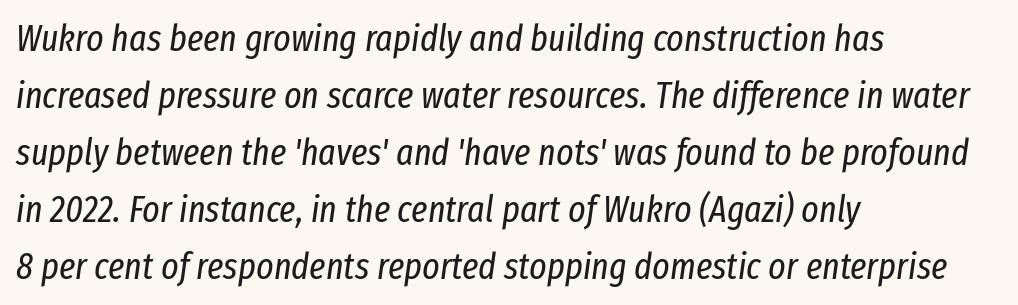
The image shows 37 px regular-weight, condensed type, italic (leaning right); set left-aligned, normal line spacing (1.54x), normal letter spacing, not underlined; low stroke contrast and a medium x-height.
